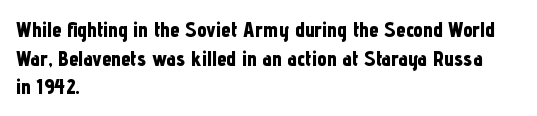
The image shows 21 px bold type, upright; set left-aligned, normal line spacing (1.36x), normal letter spacing, not underlined.
